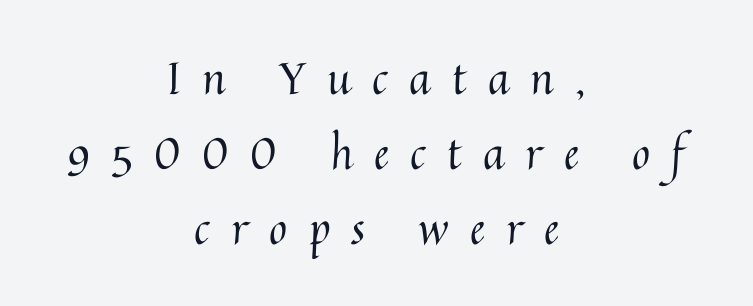
Q: Is the text bold? A: No.
Q: Is the text italic (slanted)? A: Yes.
Q: Is the text underlined? A: No.
Q: How is the paragraph aligned? A: Centered.
Q: Is the spacing between letters normal or unusually wide? A: Unusually wide.
Q: Width (condensed, normal, or wide)? A: Normal.
Q: Stroke contrast? A: Medium.
Q: x-height? A: Medium.
Q: Monospaced? A: No.
